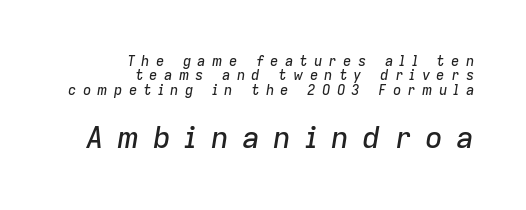
The image shows 30 px text type, italic (leaning right); set right-aligned, tight line spacing (1.03x), unusually wide letter spacing (+0.44 em), not underlined; the second (bottom) block is 2.14x larger; low stroke contrast and a medium x-height.
